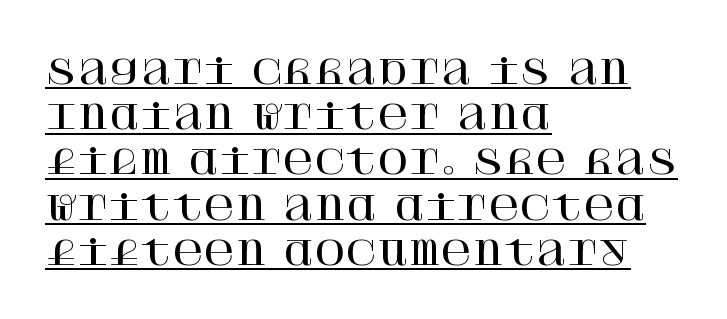
Q: Is the text italic (slanted)? A: No, it is upright.
Q: Is the typeface a serif or a sans-serif typeface? A: Serif.
Q: Is the text underlined? A: Yes.
Q: How is the paragraph aligned? A: Left-aligned.
Q: Is the spacing between letters normal or unusually wide? A: Normal.
Q: Is the spacing between lines tight, normal or loose? A: Normal.
Q: Width (condensed, normal, or wide)? A: Normal.
Q: Stroke contrast? A: High.
Q: x-height? A: Large.
